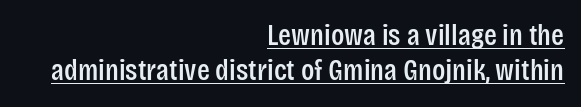
Q: Is the text italic (slanted)? A: No, it is upright.
Q: Is the typeface a serif or a sans-serif typeface? A: Sans-serif.
Q: Is the text underlined? A: Yes.
Q: How is the paragraph aligned? A: Right-aligned.
Q: Is the spacing between letters normal or unusually wide? A: Normal.
Q: Width (condensed, normal, or wide)? A: Condensed.
Q: Stroke contrast? A: Low.
Q: x-height? A: Large.
Q: Monospaced? A: No.
